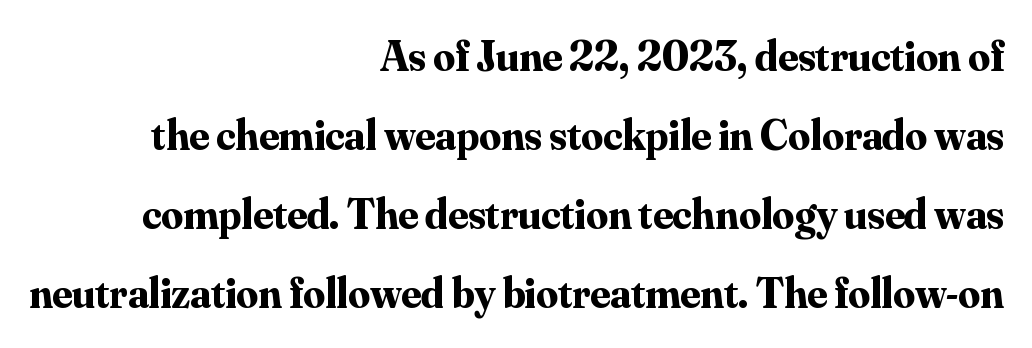
The image shows 43 px bold serif type, upright; set right-aligned, line spacing 1.84x, normal letter spacing, not underlined; medium stroke contrast and a small x-height.
